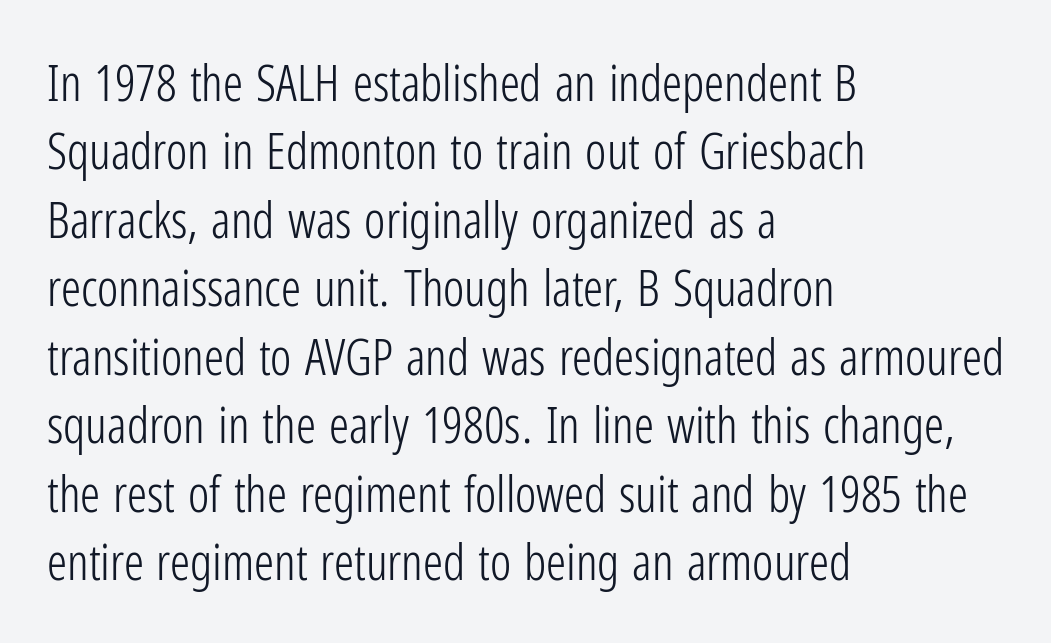
{"serif": "no", "italic": "no", "bold": "no", "weight": "light", "width": "condensed", "stroke_contrast": "low", "x_height": "medium", "monospaced": "no", "underline": "no", "align": "left", "line_spacing": "normal", "line_spacing_ratio": 1.37, "letter_spacing": "normal", "letter_spacing_em": 0.0, "glyph_px": 50}
